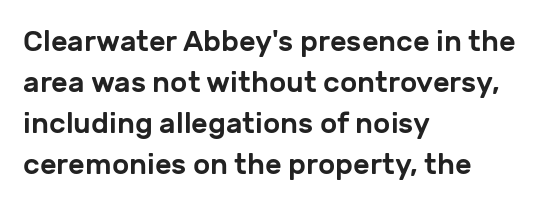
A bare baseline throughout the passage. The block of text has a typical density, with ordinary space between rows. Do the letters lean? They stand straight. The tracking reads as untouched default to a designer's eye.
